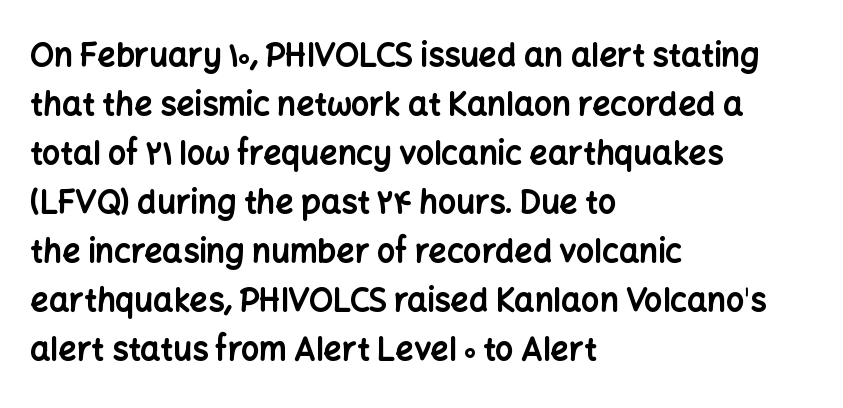
The string is rendered with underlining switched off. Successive baselines arrive at the customary interval. Tracking here is standard; glyphs follow each other at the usual distance. The setting favours the left margin, as ordinary paragraphs usually do.
